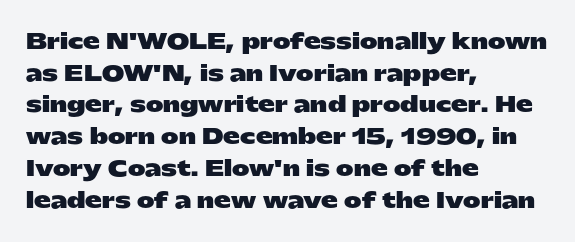
{"italic": "no", "bold": "yes", "underline": "no", "align": "left", "line_spacing": "normal", "line_spacing_ratio": 1.51, "letter_spacing": "normal", "letter_spacing_em": 0.0, "glyph_px": 21}
